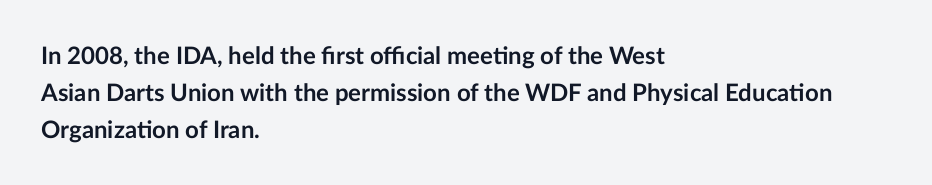
The image shows 24 px bold type, upright; set left-aligned, normal line spacing (1.55x), normal letter spacing, not underlined.
